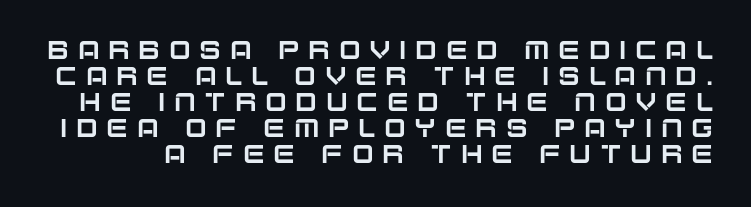
Line spacing here is tight. Quick note: not italic, upright. Lines of text with bare space underneath. Caption: expanded tracking, letters set apart.
